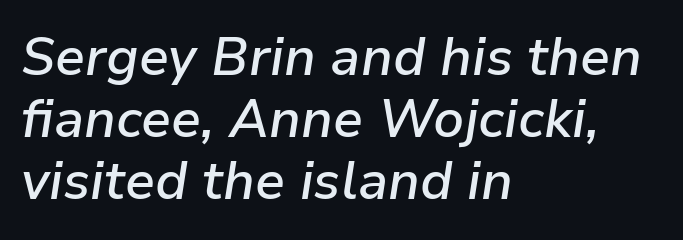
The image shows 53 px semibold type, italic (leaning right); set left-aligned, line spacing 1.17x, normal letter spacing, not underlined; low stroke contrast and a medium x-height.
